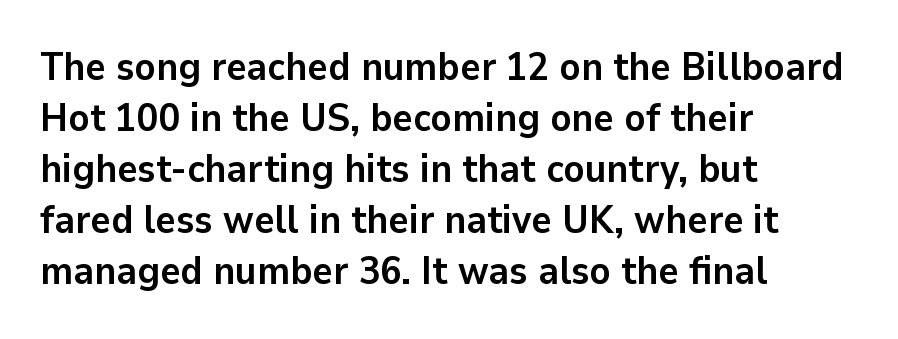
{"serif": "no", "italic": "no", "bold": "yes", "weight": "semibold", "width": "normal", "stroke_contrast": "low", "x_height": "medium", "monospaced": "no", "underline": "no", "align": "left", "line_spacing": "normal", "line_spacing_ratio": 1.31, "letter_spacing": "normal", "letter_spacing_em": 0.0, "glyph_px": 39}
